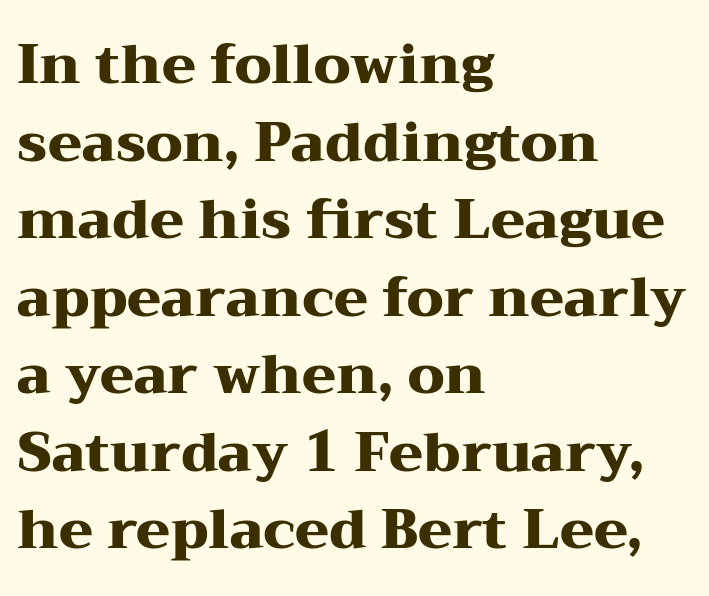
The image shows 55 px heavy, wide serif type, upright; set left-aligned, normal line spacing (1.41x), normal letter spacing, not underlined; medium stroke contrast and a medium x-height.
